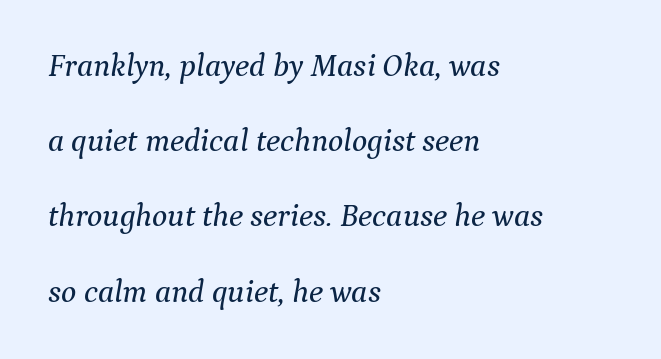
{"serif": "yes", "italic": "yes", "lean": "right", "slant_degrees": 9, "width": "normal", "stroke_contrast": "medium", "x_height": "medium", "monospaced": "no", "underline": "no", "align": "left", "line_spacing": "loose", "line_spacing_ratio": 2.35, "letter_spacing": "normal", "letter_spacing_em": 0.0, "glyph_px": 32}
